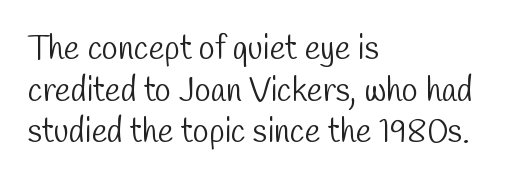
The image shows 33 px light, condensed sans-serif type; set left-aligned, normal line spacing (1.26x), normal letter spacing, not underlined; low stroke contrast and a medium x-height.
